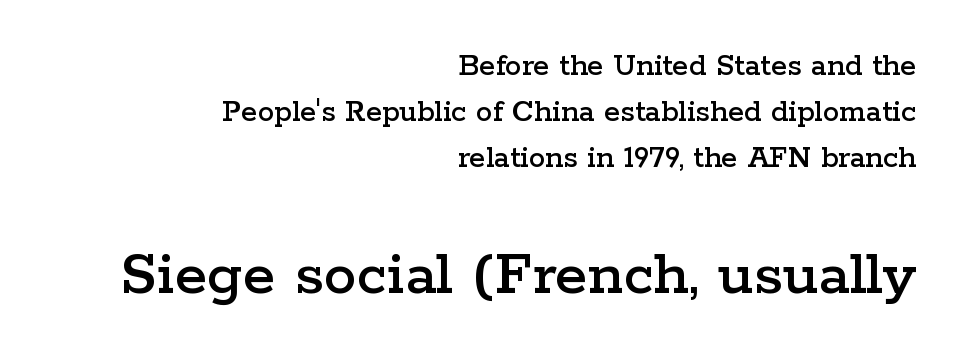
The image shows 66 px wide serif type, upright; set right-aligned, normal line spacing (1.4x), normal letter spacing, not underlined; the second (bottom) block is 2.0x larger; low stroke contrast and a medium x-height.
